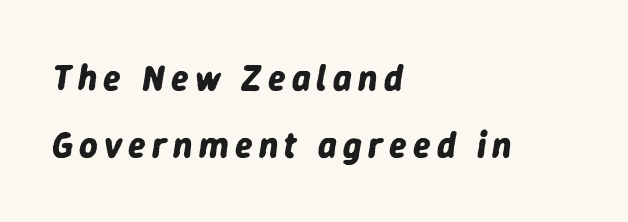
The image shows 36 px bold type, italic (leaning right); set left-aligned, line spacing 1.85x, not underlined; low stroke contrast and a medium x-height.
